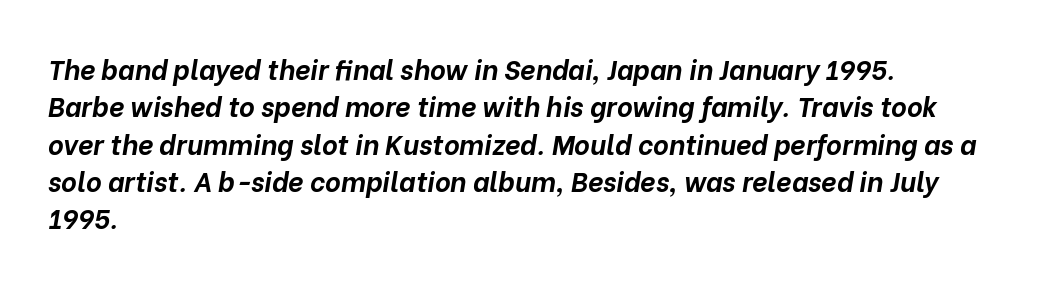
Each new line begins a customary step beneath the previous one. Short and long lines alike share a common starting point at left. Clear beneath every line of the passage. Tall strokes in this sample are angled rather than plumb.
